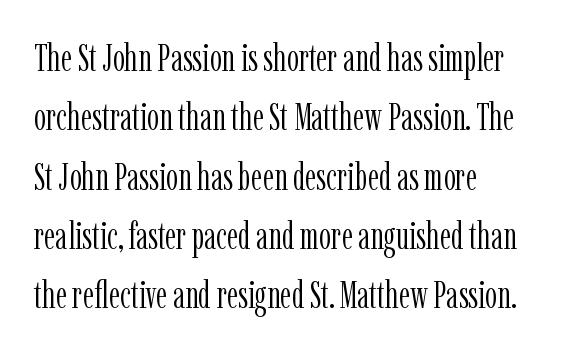
Nope, not italic — everything's standing straight. Plain, unruled lines of type. Check where the strokes stop: tiny serifs finish them off. Note the varied advance widths — an 'i' is clearly narrower than an 'm'. The letters sit at their default tracking, neither squeezed nor spread.
